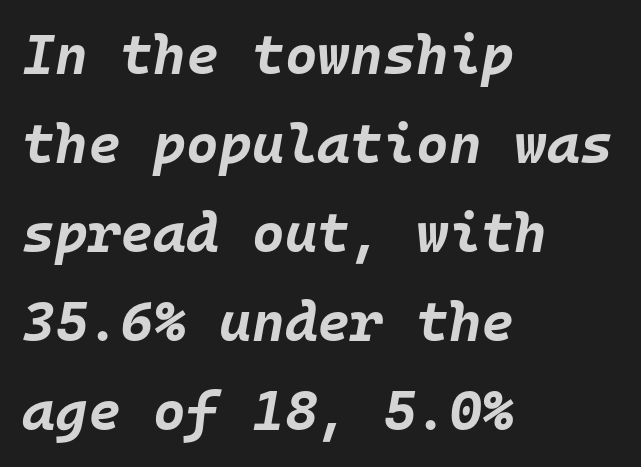
Q: Is the text bold? A: Yes.
Q: Is the text italic (slanted)? A: Yes, it leans right by about 10 degrees.
Q: Is the text underlined? A: No.
Q: How is the paragraph aligned? A: Left-aligned.
Q: Is the spacing between letters normal or unusually wide? A: Normal.
Q: Is the spacing between lines tight, normal or loose? A: Normal.
Q: Width (condensed, normal, or wide)? A: Normal.
Q: Stroke contrast? A: Low.
Q: x-height? A: Large.
Q: Monospaced? A: Yes.
